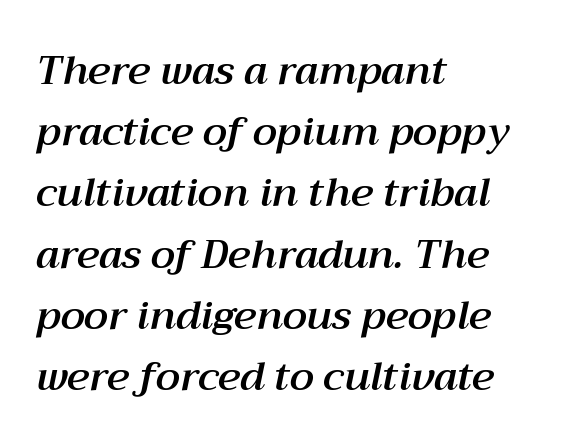
Q: Is the text italic (slanted)? A: Yes, it leans right by about 12 degrees.
Q: Is the text underlined? A: No.
Q: How is the paragraph aligned? A: Left-aligned.
Q: Is the spacing between letters normal or unusually wide? A: Normal.
Q: Is the spacing between lines tight, normal or loose? A: Normal.
Q: Width (condensed, normal, or wide)? A: Normal.
Q: Stroke contrast? A: Medium.
Q: x-height? A: Medium.
Q: Monospaced? A: No.
